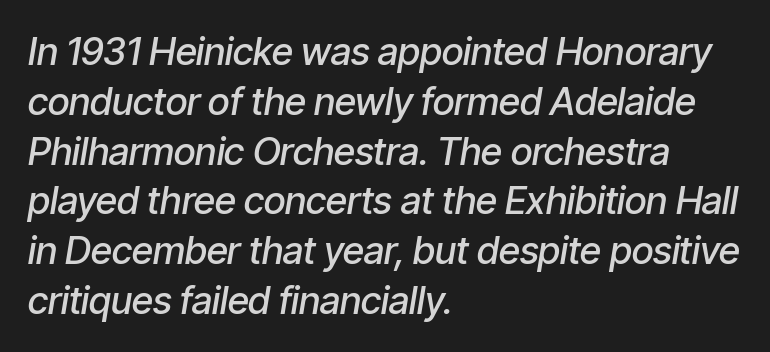
Q: Is the text bold? A: Semi-bold.
Q: Is the text italic (slanted)? A: Yes, it leans right by about 9 degrees.
Q: Is the text underlined? A: No.
Q: How is the paragraph aligned? A: Left-aligned.
Q: Is the spacing between letters normal or unusually wide? A: Normal.
Q: Is the spacing between lines tight, normal or loose? A: Normal.
Q: Width (condensed, normal, or wide)? A: Condensed.
Q: Stroke contrast? A: Low.
Q: x-height? A: Medium.
Q: Monospaced? A: No.
